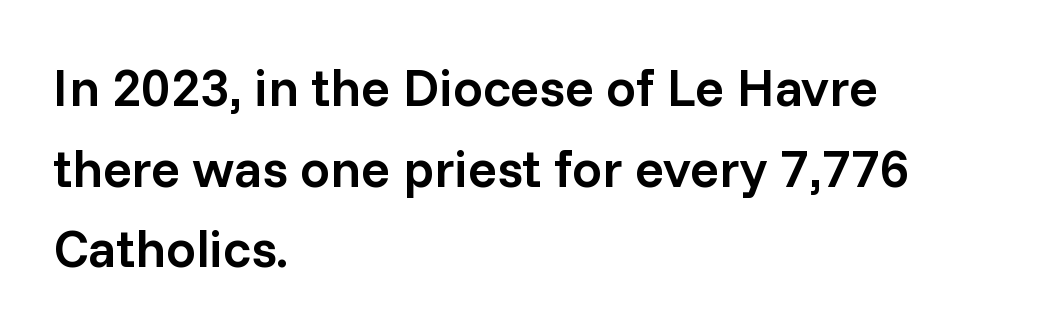
{"serif": "no", "italic": "no", "bold": "semi", "weight": "semibold", "width": "normal", "stroke_contrast": "low", "x_height": "medium", "monospaced": "no", "underline": "no", "align": "left", "line_spacing": "normal", "line_spacing_ratio": 1.52, "letter_spacing": "normal", "letter_spacing_em": 0.0, "glyph_px": 53}
